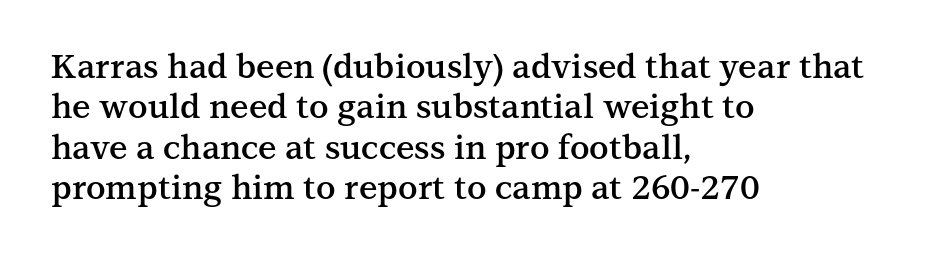
Q: Is the text bold? A: Semi-bold.
Q: Is the text italic (slanted)? A: No, it is upright.
Q: Is the typeface a serif or a sans-serif typeface? A: Serif.
Q: Is the text underlined? A: No.
Q: How is the paragraph aligned? A: Left-aligned.
Q: Is the spacing between letters normal or unusually wide? A: Normal.
Q: Width (condensed, normal, or wide)? A: Normal.
Q: Stroke contrast? A: Medium.
Q: x-height? A: Medium.
Q: Monospaced? A: No.
